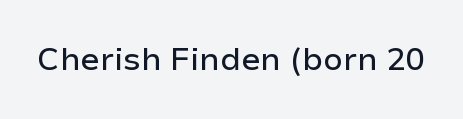
Q: Is the text italic (slanted)? A: No, it is upright.
Q: Is the typeface a serif or a sans-serif typeface? A: Sans-serif.
Q: Is the text underlined? A: No.
Q: Is the spacing between letters normal or unusually wide? A: Normal.
Q: Width (condensed, normal, or wide)? A: Normal.
Q: Stroke contrast? A: Low.
Q: x-height? A: Medium.
Q: Monospaced? A: No.
